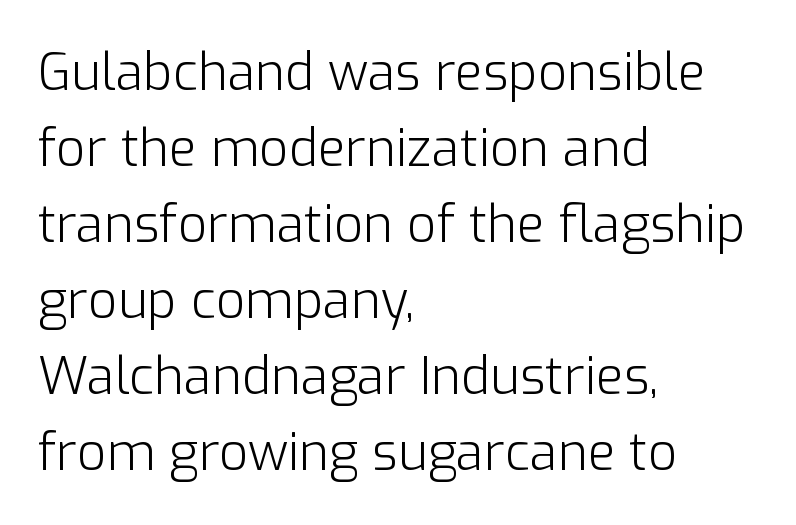
{"serif": "no", "italic": "no", "bold": "no", "weight": "light", "width": "normal", "stroke_contrast": "low", "x_height": "medium", "monospaced": "no", "underline": "no", "align": "left", "line_spacing": "normal", "line_spacing_ratio": 1.49, "letter_spacing": "normal", "letter_spacing_em": 0.0, "glyph_px": 51}
